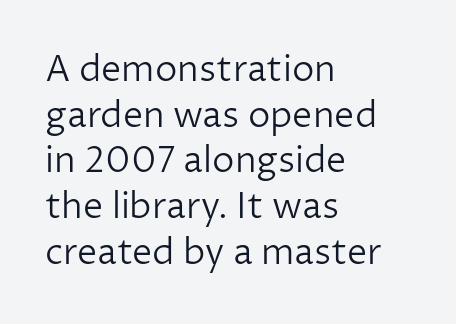
{"serif": "no", "italic": "no", "bold": "no", "weight": "light", "width": "normal", "stroke_contrast": "low", "x_height": "medium", "monospaced": "no", "underline": "no", "align": "left", "line_spacing": "normal", "line_spacing_ratio": 1.27, "letter_spacing": "normal", "letter_spacing_em": 0.0, "glyph_px": 36}
